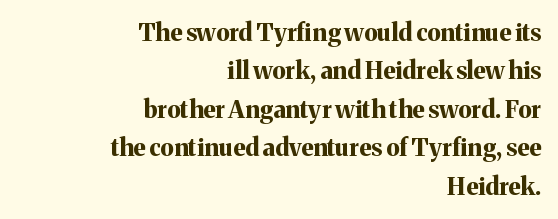
{"italic": "no", "bold": "yes", "underline": "no", "align": "right", "line_spacing": "normal", "line_spacing_ratio": 1.6, "letter_spacing": "normal", "letter_spacing_em": 0.0, "glyph_px": 24}
